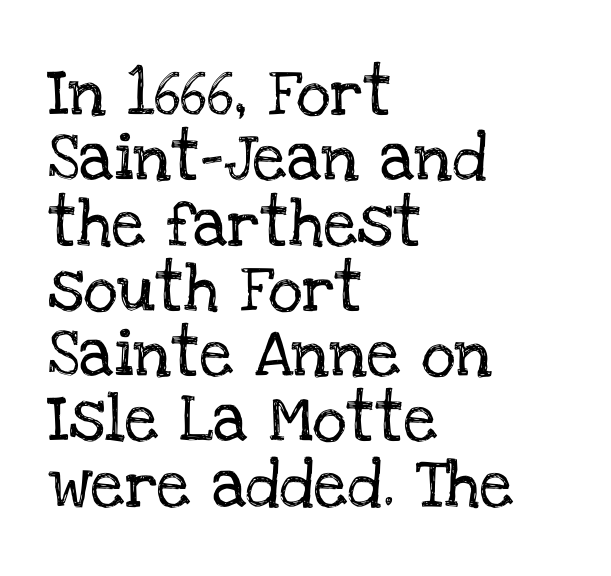
The image shows 48 px serif type, upright; set left-aligned, normal line spacing (1.36x), normal letter spacing, not underlined; low stroke contrast and a large x-height.
